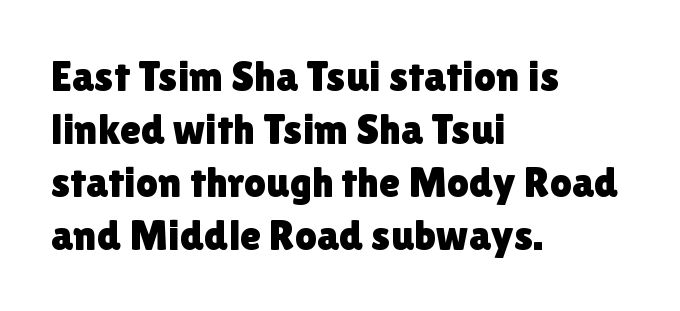
To sum up the face: it is a sans, with no serifs. The paragraph shown leans on its left margin. Students, note that the glyphs here touch the page at normal intervals. Here the designer chose a conventional face with non-uniform glyph widths. Underlining? Definitely not there.
